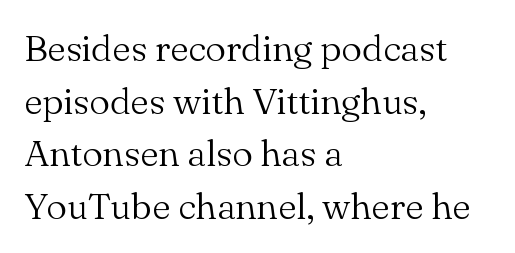
Q: Is the text bold? A: No.
Q: Is the text italic (slanted)? A: No, it is upright.
Q: Is the typeface a serif or a sans-serif typeface? A: Serif.
Q: Is the text underlined? A: No.
Q: How is the paragraph aligned? A: Left-aligned.
Q: Is the spacing between letters normal or unusually wide? A: Normal.
Q: Is the spacing between lines tight, normal or loose? A: Normal.
Q: Width (condensed, normal, or wide)? A: Normal.
Q: Stroke contrast? A: Medium.
Q: x-height? A: Small.
Q: Monospaced? A: No.
